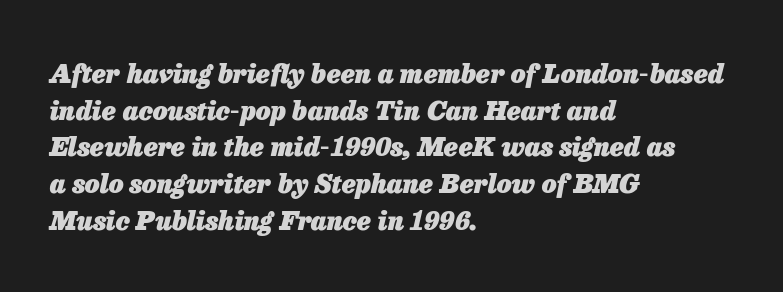
{"italic": "yes", "lean": "right", "slant_degrees": 13, "bold": "yes", "underline": "no", "align": "left", "line_spacing": "normal", "line_spacing_ratio": 1.41, "letter_spacing": "normal", "letter_spacing_em": 0.0, "glyph_px": 26}
